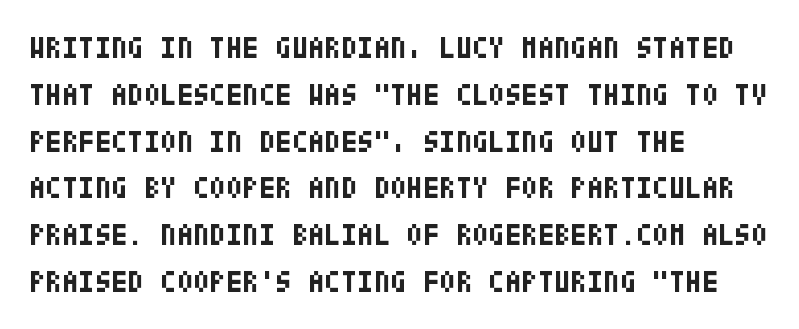
The image shows 30 px bold, condensed sans-serif type, upright; set left-aligned, normal line spacing (1.56x), normal letter spacing, not underlined; low stroke contrast and a large x-height.
